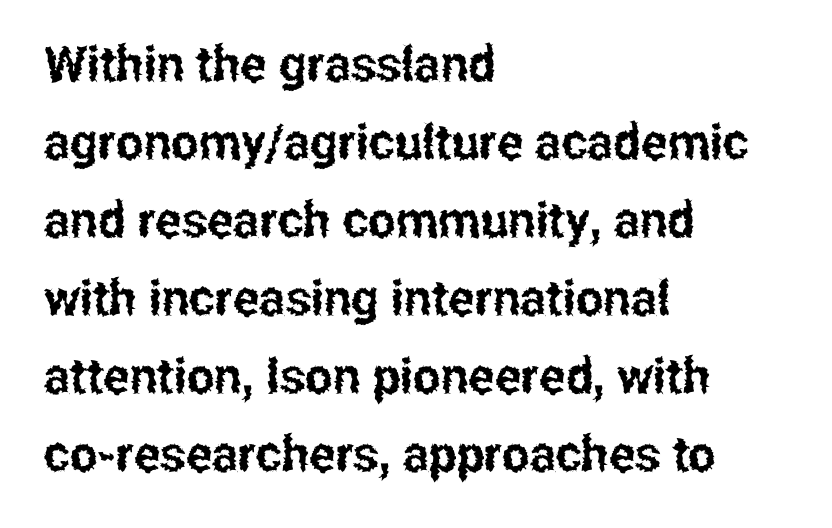
The passage shown has conventional tracking throughout. The font's upright variant was chosen for this text. The letters advance in unequal steps, a hallmark of proportional type. The leading is moderate, giving the passage an even texture. Short and long lines alike share a common starting point at left.
